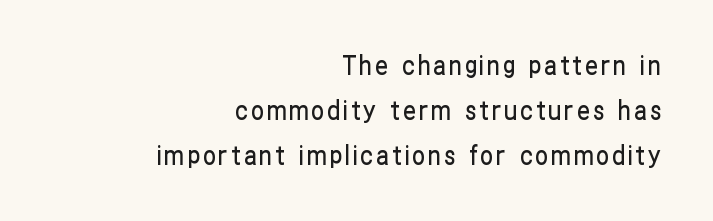
The paragraph shown leans on its right margin. The strip under each line holds only bare page. Italic? Not at all — the glyphs are vertical.
